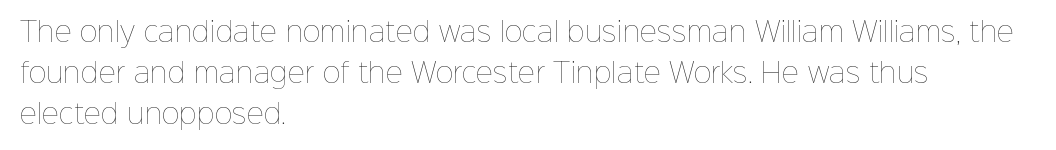
{"italic": "no", "bold": "no", "underline": "no", "align": "left", "line_spacing": "normal", "line_spacing_ratio": 1.51, "letter_spacing": "normal", "letter_spacing_em": 0.0, "glyph_px": 27}
